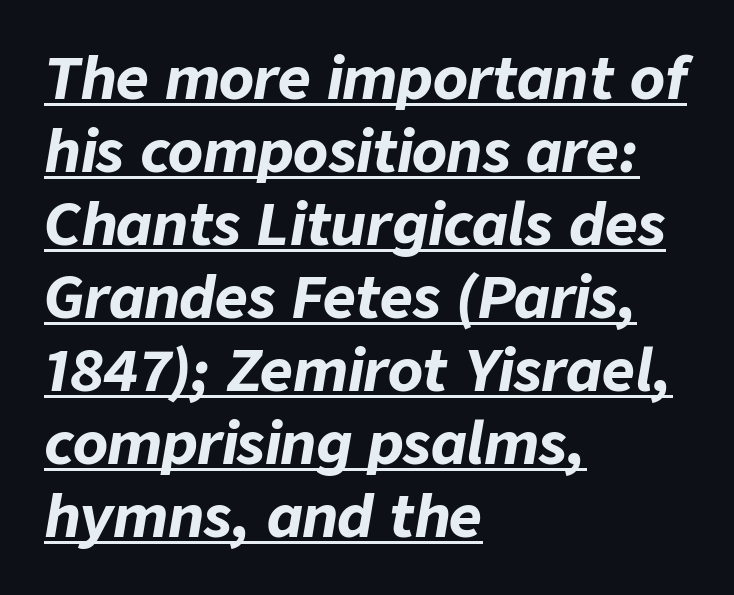
The rag falls on the right side of this text block. Descenders here cross a horizontal rule under the line. The face used here is proportionally spaced, like ordinary book or web type. What weight is shown? A full bold with thick strokes.
